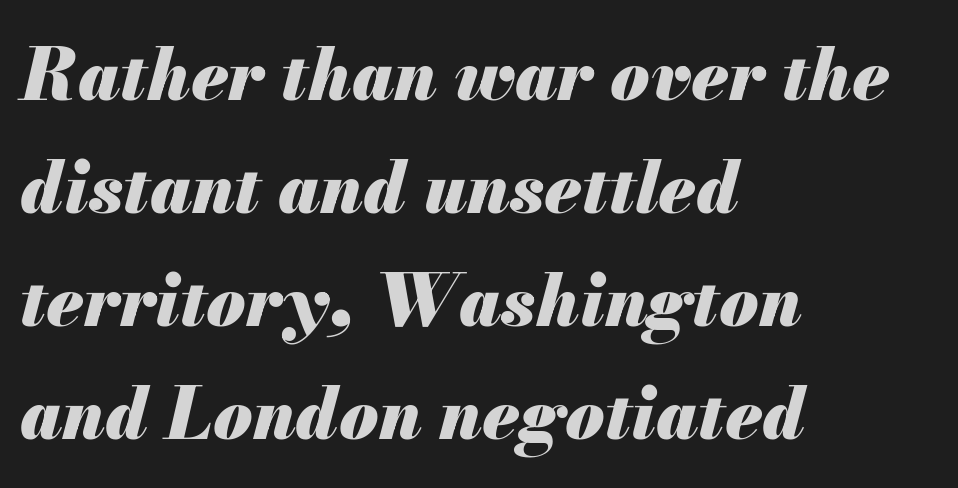
{"italic": "yes", "lean": "right", "slant_degrees": 13, "bold": "yes", "weight": "heavy", "width": "normal", "stroke_contrast": "medium", "x_height": "small", "monospaced": "no", "underline": "no", "align": "left", "line_spacing": "normal", "line_spacing_ratio": 1.59, "letter_spacing": "normal", "letter_spacing_em": 0.0, "glyph_px": 71}
